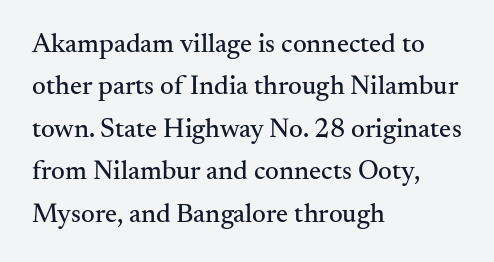
Successive baselines arrive at the customary interval. Tall strokes in this sample are plumb rather than angled. Where is the straight margin? On the left. Lines of text with bare space underneath. Each word holds together tightly as a unit, with standard inter-letter gaps.
